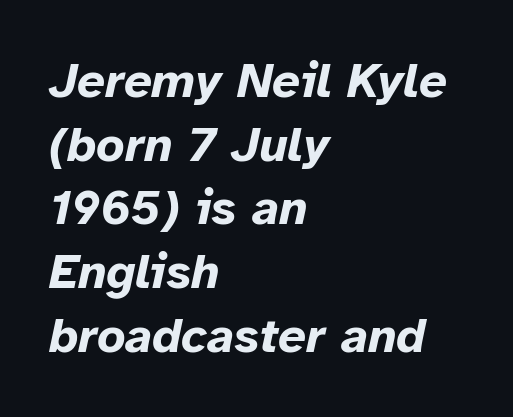
The image shows 49 px bold type, italic (leaning right); set left-aligned, normal line spacing (1.3x), normal letter spacing, not underlined; low stroke contrast and a medium x-height.
